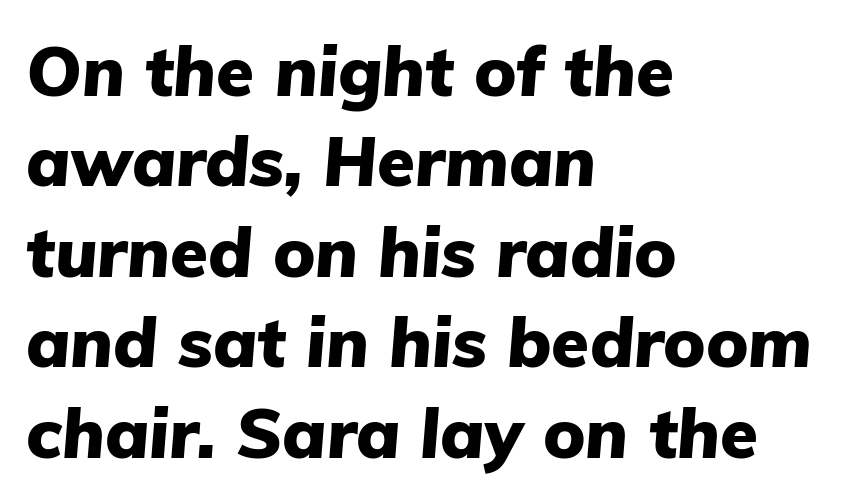
{"italic": "yes", "lean": "right", "slant_degrees": 5, "bold": "yes", "weight": "heavy", "width": "normal", "stroke_contrast": "low", "x_height": "medium", "monospaced": "no", "underline": "no", "align": "left", "line_spacing": "normal", "line_spacing_ratio": 1.31, "letter_spacing": "normal", "letter_spacing_em": 0.0, "glyph_px": 69}
